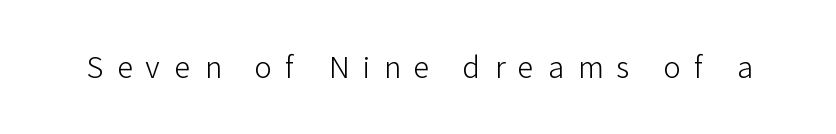
The image shows 29 px light sans-serif type, upright; set unusually wide letter spacing (+0.47 em), not underlined; low stroke contrast and a medium x-height.
